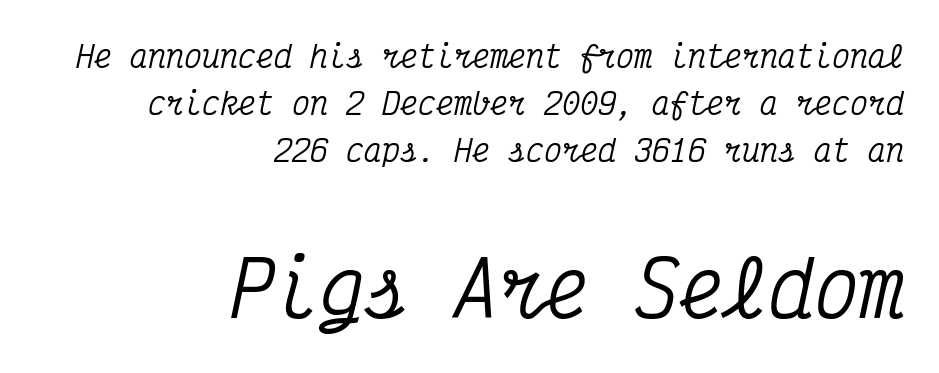
The text was rendered using a seriffed face with decorative stroke endings. Monospaced: the letters line up in strict vertical columns. In terms of leading, this rendering sits right in the middle. The more generous point size was reserved for the lower chunk. When letters slant like this, we call the style italic.
